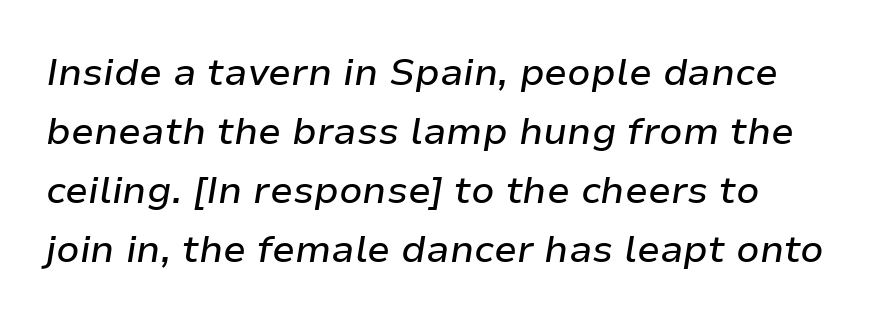
Q: Is the text italic (slanted)? A: Yes, it leans right by about 9 degrees.
Q: Is the text underlined? A: No.
Q: Is the spacing between letters normal or unusually wide? A: Normal.
Q: Is the spacing between lines tight, normal or loose? A: Normal.
Q: Width (condensed, normal, or wide)? A: Normal.
Q: Stroke contrast? A: Low.
Q: x-height? A: Medium.
Q: Monospaced? A: No.
